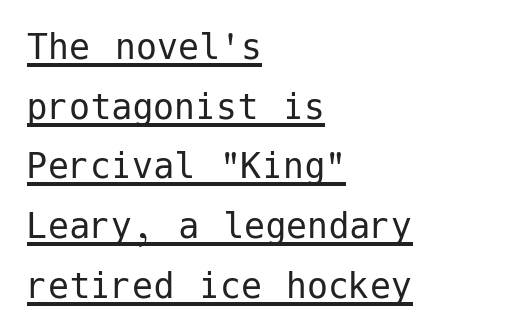
A roman cut, with each character standing at attention. Stroke mass is kept to a normal reading level or below. Is this a sans? Yes — the strokes have no serifs. The letterforms sit shoulder to shoulder at normal distance. The line-height multiplier appears to be the usual default.
